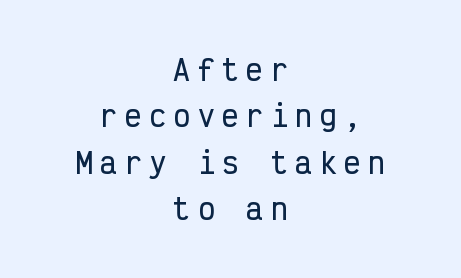
The letters march in equal steps, a hallmark of fixed-pitch type. Unmarked baselines from the first word to the last. This rendering widens character spacing well past its baseline value. Grotesque or geometric, the face here clearly has no serifs. Normally led — the rows are evenly, conventionally spaced.
